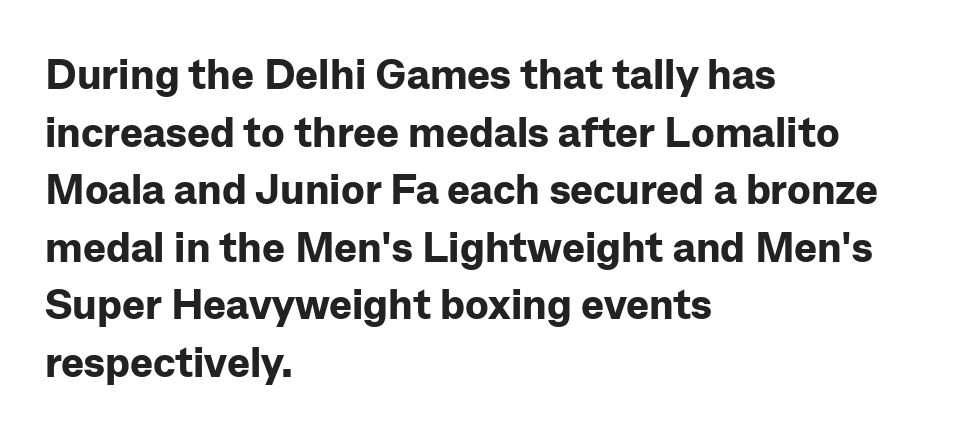
A typesetter would call this proportional, since set widths differ per character. The lines are quadded left. What stands out about the letter spacing? Nothing — it is the standard amount. Regarding serifs, this sample does without them.
